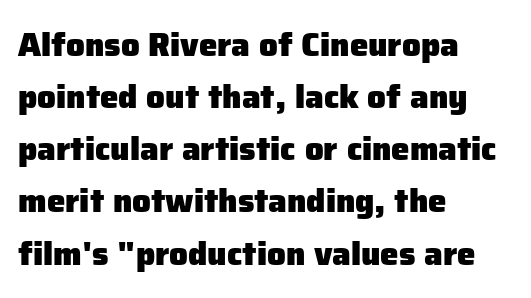
Q: Is the text bold? A: Yes.
Q: Is the text italic (slanted)? A: No, it is upright.
Q: Is the typeface a serif or a sans-serif typeface? A: Sans-serif.
Q: Is the text underlined? A: No.
Q: How is the paragraph aligned? A: Left-aligned.
Q: Is the spacing between letters normal or unusually wide? A: Normal.
Q: Is the spacing between lines tight, normal or loose? A: Normal.
Q: Width (condensed, normal, or wide)? A: Normal.
Q: Stroke contrast? A: Low.
Q: x-height? A: Medium.
Q: Monospaced? A: No.
